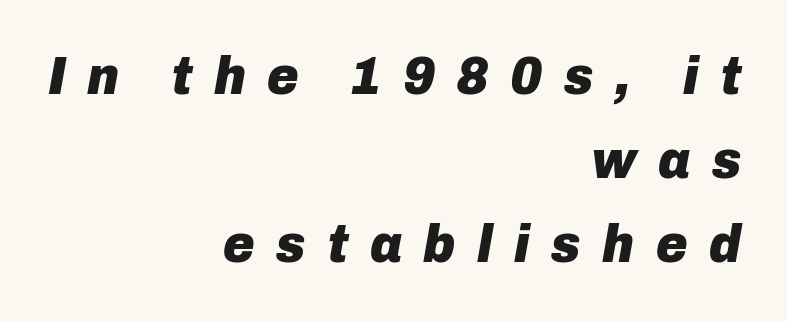
The image shows 54 px heavy type, italic (leaning right); set right-aligned, normal line spacing (1.56x), unusually wide letter spacing (+0.4 em), not underlined; low stroke contrast and a medium x-height.
